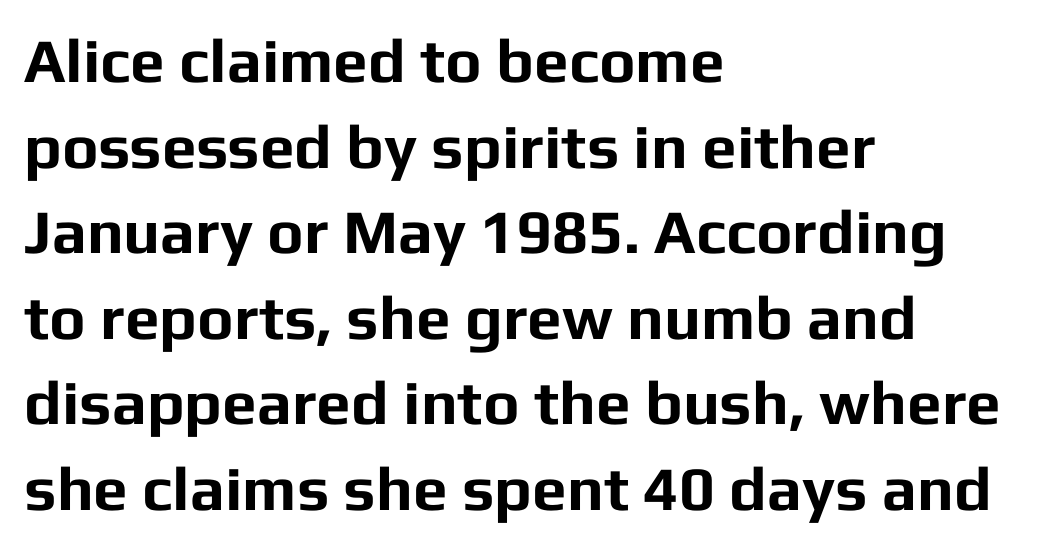
The image shows 62 px bold sans-serif type, upright; set left-aligned, normal line spacing (1.38x), normal letter spacing, not underlined; low stroke contrast and a medium x-height.
